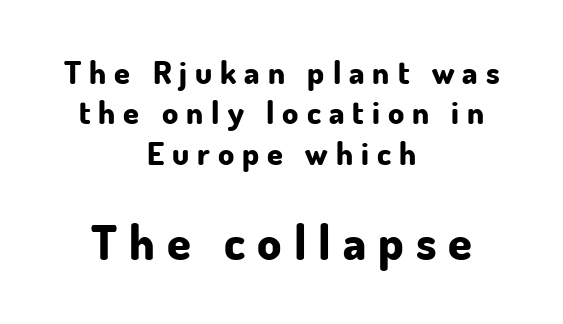
The face used here appears at its bigger size in the lower chunk. Leading: standard. The font is running at its bold setting. Caption: multi-line text, centered on the measure.
